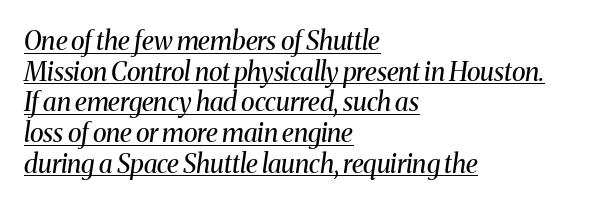
{"italic": "yes", "lean": "right", "slant_degrees": 8, "bold": "no", "underline": "yes", "align": "left", "line_spacing_ratio": 1.18, "letter_spacing": "normal", "letter_spacing_em": 0.0, "glyph_px": 26}
